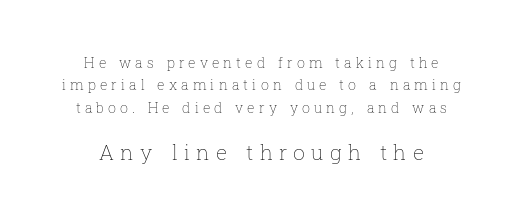
The image shows 21 px text type, upright; set centered, normal line spacing (1.59x), unusually wide letter spacing (+0.29 em), not underlined; the second (bottom) block is 1.5x larger.
